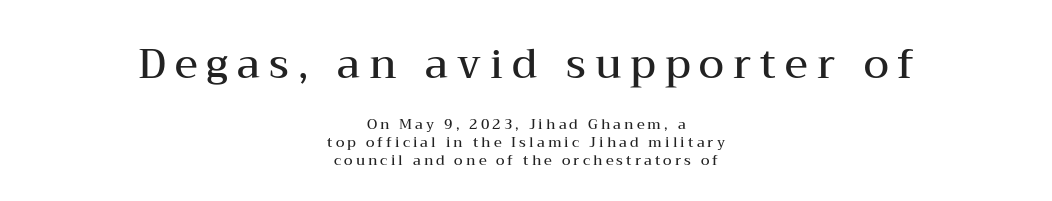
{"serif": "yes", "italic": "no", "bold": "semi", "weight": "semibold", "width": "wide", "stroke_contrast": "medium", "x_height": "medium", "monospaced": "no", "underline": "no", "align": "center", "line_spacing": "normal", "line_spacing_ratio": 1.26, "letter_spacing": "wide", "letter_spacing_em": 0.22, "larger_block": "first", "size_ratio": 2.93, "glyph_px": 41}
